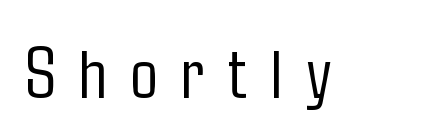
{"serif": "no", "italic": "no", "bold": "no", "weight": "light", "width": "condensed", "stroke_contrast": "low", "x_height": "medium", "monospaced": "no", "underline": "no", "letter_spacing": "wide", "letter_spacing_em": 0.31, "glyph_px": 74}
